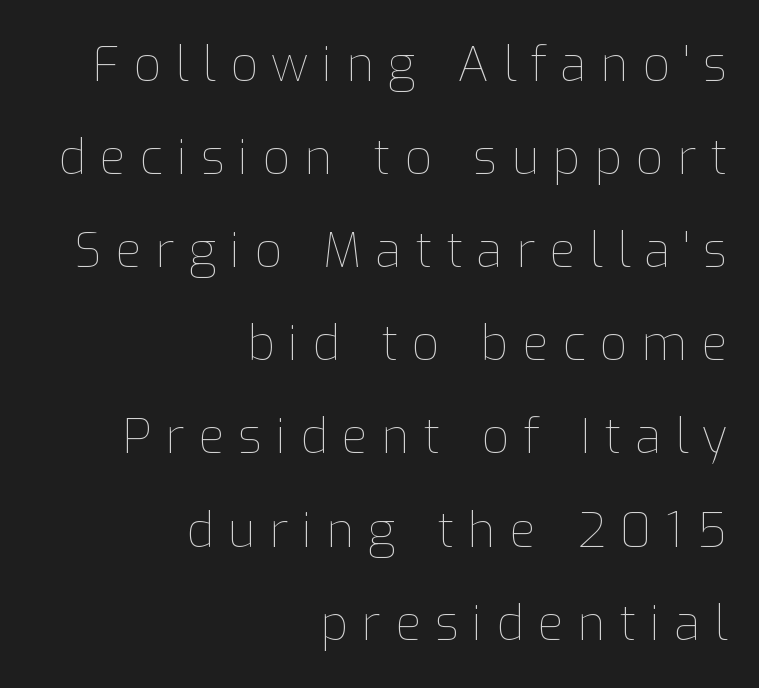
The image shows 48 px thin type, upright; set right-aligned, loose line spacing (1.94x), unusually wide letter spacing (+0.29 em), not underlined; low stroke contrast and a medium x-height.
